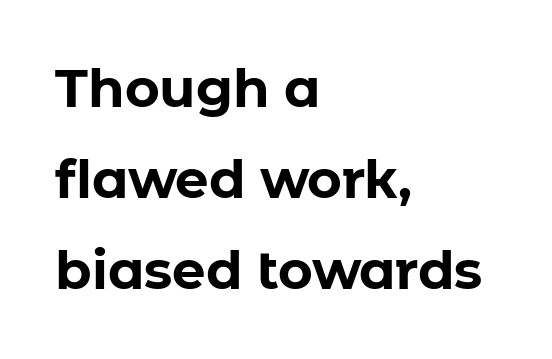
Q: Is the text bold? A: Yes.
Q: Is the text italic (slanted)? A: No, it is upright.
Q: Is the typeface a serif or a sans-serif typeface? A: Sans-serif.
Q: Is the text underlined? A: No.
Q: How is the paragraph aligned? A: Left-aligned.
Q: Is the spacing between letters normal or unusually wide? A: Normal.
Q: Width (condensed, normal, or wide)? A: Normal.
Q: Stroke contrast? A: Low.
Q: x-height? A: Medium.
Q: Monospaced? A: No.
